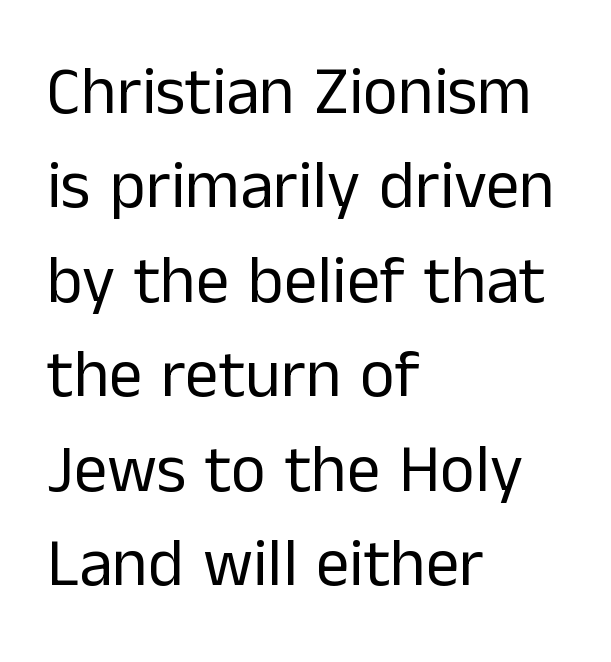
Q: Is the text bold? A: No.
Q: Is the text italic (slanted)? A: No, it is upright.
Q: Is the typeface a serif or a sans-serif typeface? A: Sans-serif.
Q: Is the text underlined? A: No.
Q: How is the paragraph aligned? A: Left-aligned.
Q: Is the spacing between letters normal or unusually wide? A: Normal.
Q: Is the spacing between lines tight, normal or loose? A: Normal.
Q: Width (condensed, normal, or wide)? A: Normal.
Q: Stroke contrast? A: Low.
Q: x-height? A: Medium.
Q: Monospaced? A: No.
